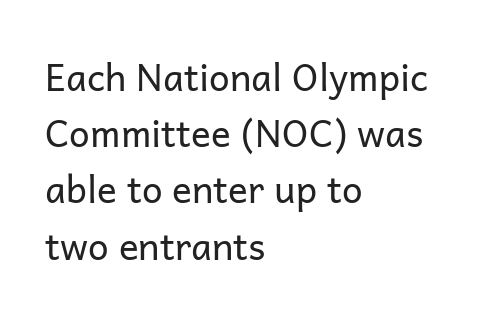
Q: Is the text bold? A: No.
Q: Is the text italic (slanted)? A: No, it is upright.
Q: Is the typeface a serif or a sans-serif typeface? A: Sans-serif.
Q: Is the text underlined? A: No.
Q: How is the paragraph aligned? A: Left-aligned.
Q: Is the spacing between letters normal or unusually wide? A: Normal.
Q: Is the spacing between lines tight, normal or loose? A: Normal.
Q: Width (condensed, normal, or wide)? A: Normal.
Q: Stroke contrast? A: Low.
Q: x-height? A: Medium.
Q: Monospaced? A: No.
